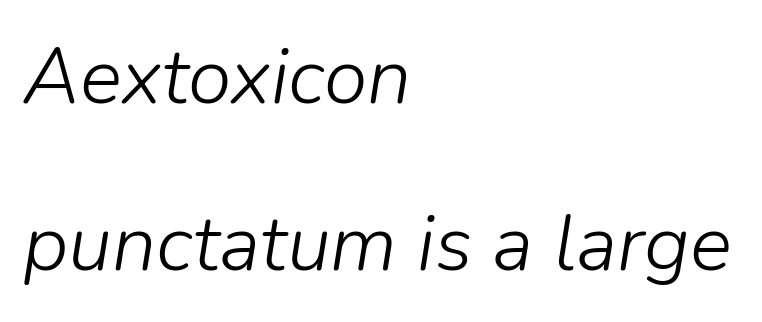
{"italic": "yes", "lean": "right", "slant_degrees": 9, "bold": "no", "weight": "light", "width": "normal", "stroke_contrast": "low", "x_height": "medium", "monospaced": "no", "underline": "no", "align": "left", "line_spacing": "loose", "line_spacing_ratio": 2.12, "letter_spacing": "normal", "letter_spacing_em": 0.0, "glyph_px": 79}
